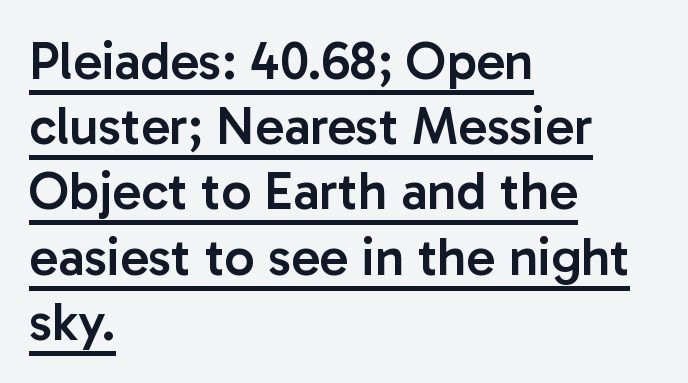
{"serif": "no", "italic": "no", "bold": "semi", "weight": "semibold", "width": "normal", "stroke_contrast": "low", "x_height": "medium", "monospaced": "no", "underline": "yes", "align": "left", "line_spacing_ratio": 1.23, "letter_spacing": "normal", "letter_spacing_em": 0.0, "glyph_px": 53}
